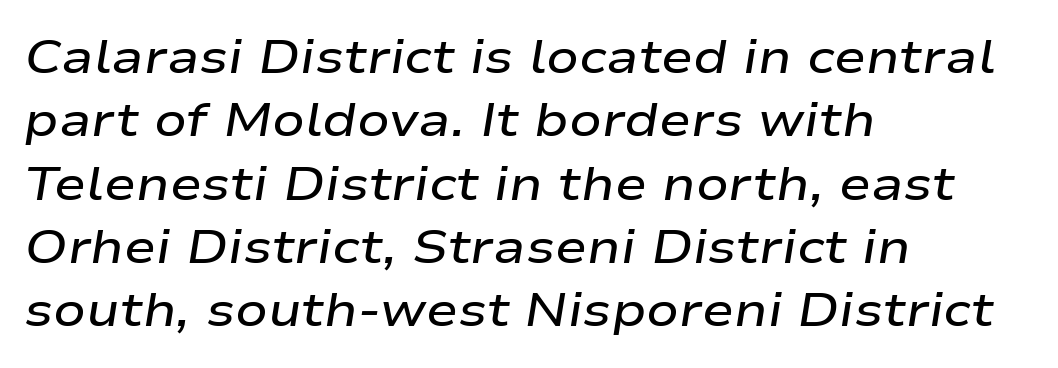
The space between consecutive lines is moderate. Check under the words: just untouched page. The passage shown leans; its letterforms are oblique. This is the in-between weight designers call semibold or demi. Tracking value appears to be zero — textbook default spacing.
